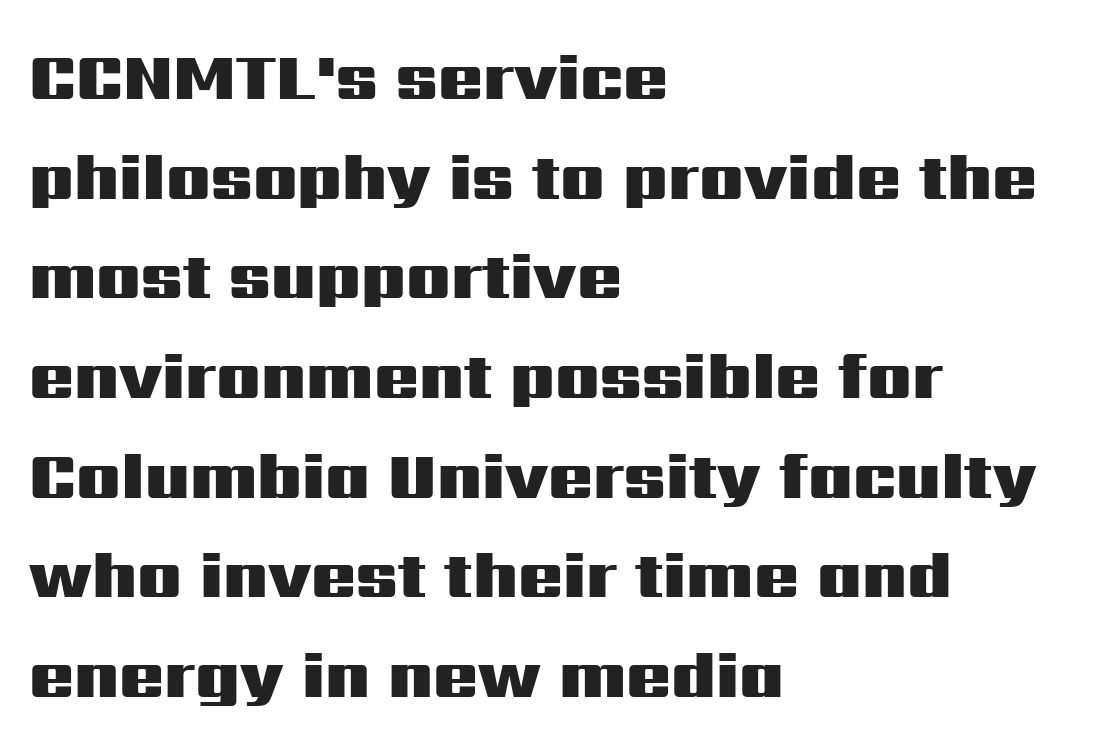
Q: Is the text bold? A: Yes.
Q: Is the text italic (slanted)? A: No, it is upright.
Q: Is the typeface a serif or a sans-serif typeface? A: Sans-serif.
Q: Is the text underlined? A: No.
Q: How is the paragraph aligned? A: Left-aligned.
Q: Is the spacing between letters normal or unusually wide? A: Normal.
Q: Is the spacing between lines tight, normal or loose? A: Normal.
Q: Width (condensed, normal, or wide)? A: Wide.
Q: Stroke contrast? A: Medium.
Q: x-height? A: Medium.
Q: Monospaced? A: No.
